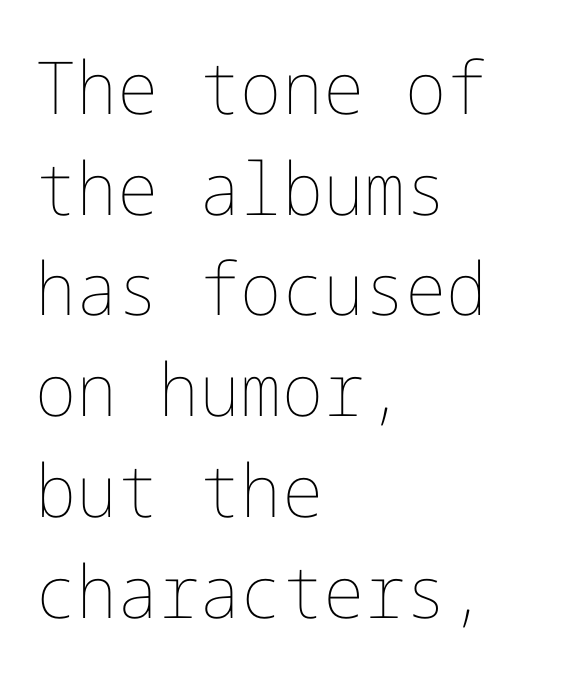
The image shows 73 px thin type, upright; set left-aligned, normal line spacing (1.38x), normal letter spacing, not underlined; low stroke contrast and a medium x-height.
